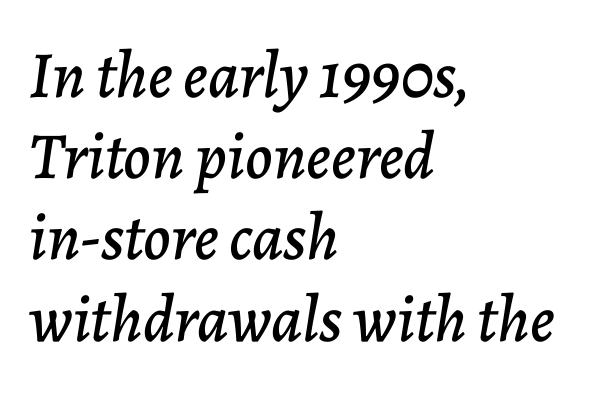
{"italic": "yes", "lean": "right", "slant_degrees": 7, "width": "normal", "stroke_contrast": "low", "x_height": "medium", "monospaced": "no", "underline": "no", "align": "left", "line_spacing_ratio": 1.23, "letter_spacing": "normal", "letter_spacing_em": 0.0, "glyph_px": 66}
